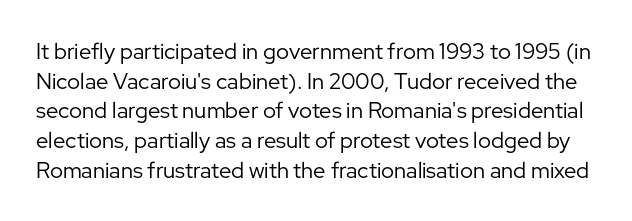
The image shows 22 px text type, upright; set normal line spacing (1.35x), normal letter spacing, not underlined.
